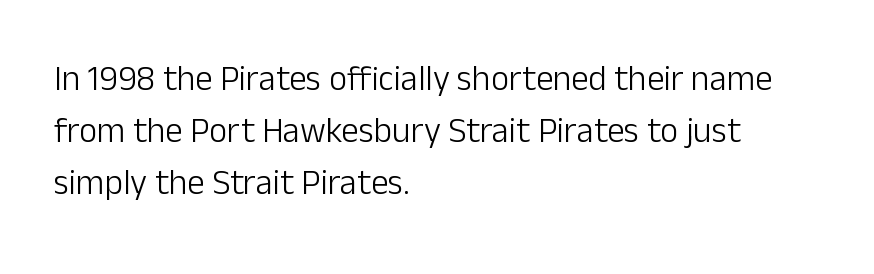
Q: Is the text bold? A: No.
Q: Is the text italic (slanted)? A: No, it is upright.
Q: Is the typeface a serif or a sans-serif typeface? A: Sans-serif.
Q: Is the text underlined? A: No.
Q: How is the paragraph aligned? A: Left-aligned.
Q: Is the spacing between letters normal or unusually wide? A: Normal.
Q: Is the spacing between lines tight, normal or loose? A: Normal.
Q: Width (condensed, normal, or wide)? A: Normal.
Q: Stroke contrast? A: Low.
Q: x-height? A: Medium.
Q: Monospaced? A: No.
